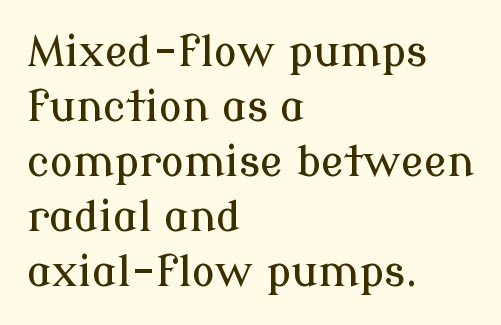
Q: Is the text italic (slanted)? A: No, it is upright.
Q: Is the typeface a serif or a sans-serif typeface? A: Serif.
Q: Is the text underlined? A: No.
Q: How is the paragraph aligned? A: Left-aligned.
Q: Is the spacing between letters normal or unusually wide? A: Normal.
Q: Is the spacing between lines tight, normal or loose? A: Normal.
Q: Width (condensed, normal, or wide)? A: Normal.
Q: Stroke contrast? A: Low.
Q: x-height? A: Medium.
Q: Monospaced? A: No.
